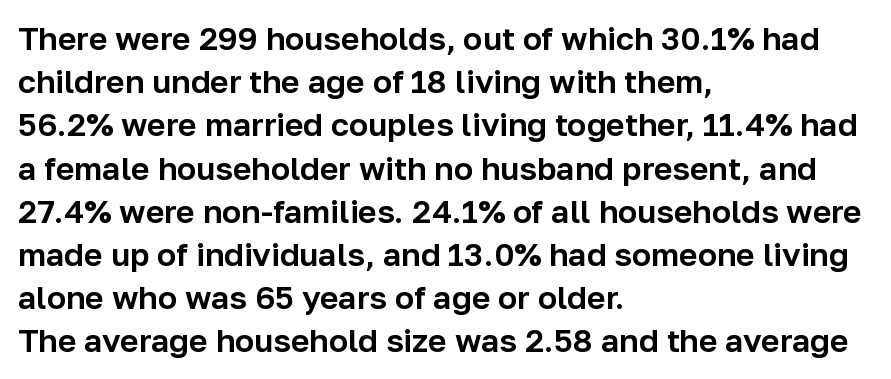
The image shows 32 px sans-serif type, upright; set left-aligned, normal line spacing (1.35x), normal letter spacing, not underlined; low stroke contrast and a medium x-height.
